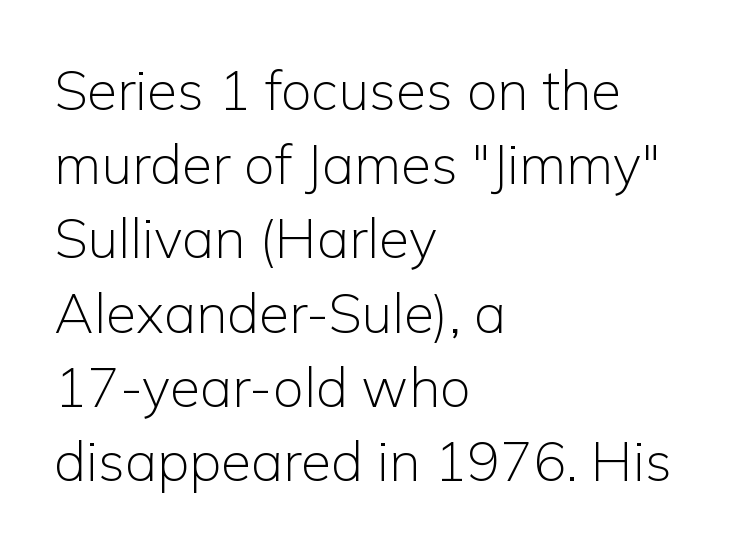
Posture: vertical. The text was rendered using a sans face with plain stroke endings. How are the letters spaced? Ordinarily, with no added tracking. Notice how descenders clear the ascenders below comfortably — that's standard leading. Teacher's note: observe the even left margin — that is flush-left alignment.
